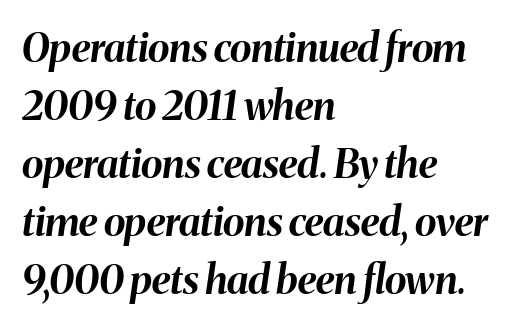
The image shows 40 px bold type, italic (leaning right); set left-aligned, normal line spacing (1.45x), normal letter spacing, not underlined; medium stroke contrast and a medium x-height.
